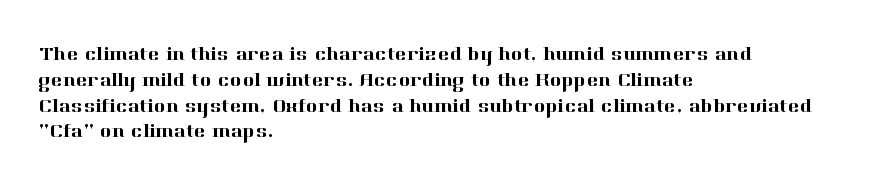
Is there any slant? The stems are plumb. Clear beneath every line of the passage. Nobody touched the tracking dial on this one. Line beginnings align vertically; line endings do not. One glance says typical: line gaps are just what's usual.
